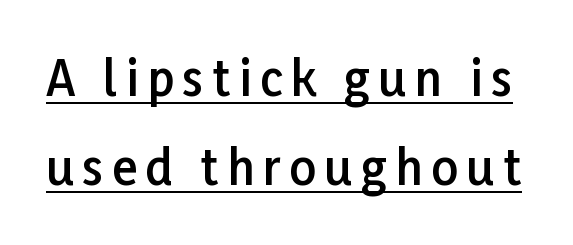
{"serif": "no", "italic": "no", "bold": "semi", "weight": "semibold", "width": "normal", "stroke_contrast": "low", "x_height": "medium", "monospaced": "no", "underline": "yes", "line_spacing": "loose", "line_spacing_ratio": 1.9, "glyph_px": 47}
